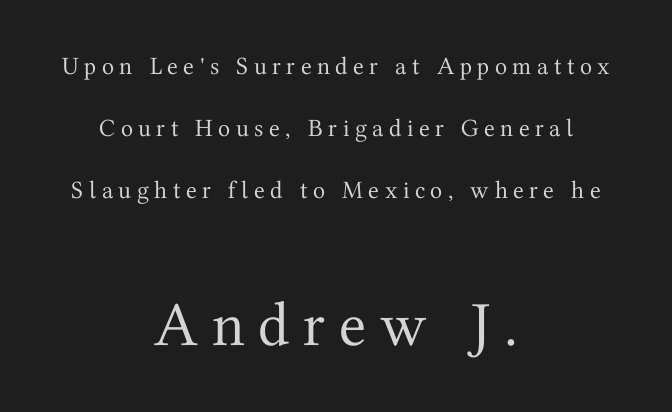
The image shows 63 px regular-weight serif type, upright; set centered, loose line spacing (2.49x), unusually wide letter spacing (+0.22 em), not underlined; the second (bottom) block is 2.52x larger; medium stroke contrast and a medium x-height.
